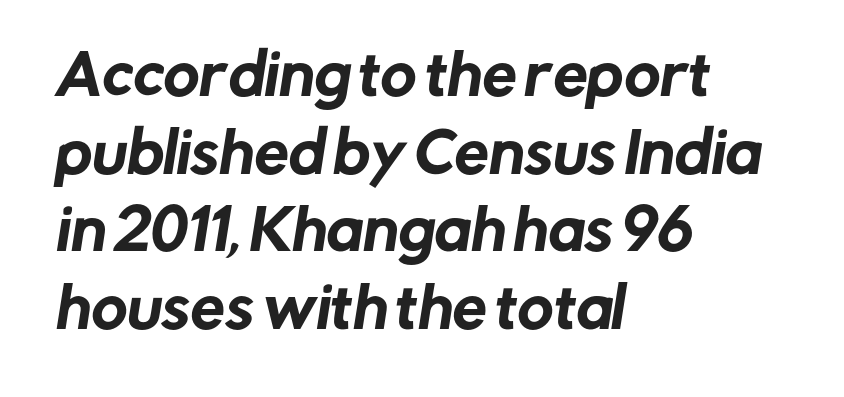
The image shows 55 px sans-serif type; set left-aligned, normal line spacing (1.41x), normal letter spacing, not underlined; low stroke contrast and a medium x-height.
